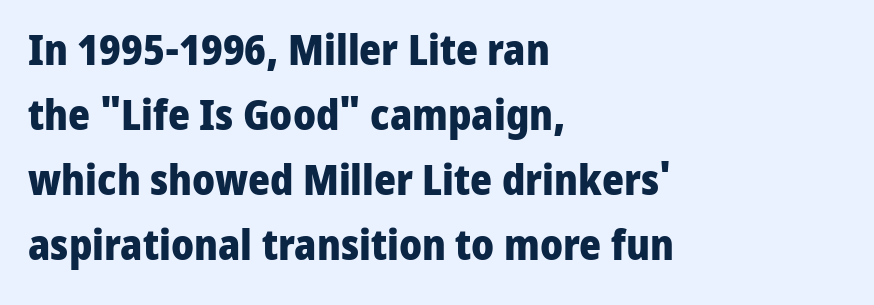
{"serif": "no", "italic": "no", "bold": "yes", "weight": "heavy", "width": "normal", "stroke_contrast": "low", "x_height": "medium", "monospaced": "no", "underline": "no", "align": "left", "line_spacing": "normal", "line_spacing_ratio": 1.55, "letter_spacing": "normal", "letter_spacing_em": 0.0, "glyph_px": 42}
